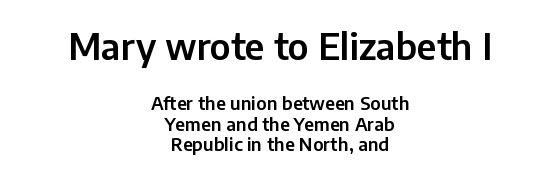
Q: Is the text italic (slanted)? A: No, it is upright.
Q: Is the typeface a serif or a sans-serif typeface? A: Sans-serif.
Q: Is the text underlined? A: No.
Q: How is the paragraph aligned? A: Centered.
Q: Is the spacing between letters normal or unusually wide? A: Normal.
Q: Is the spacing between lines tight, normal or loose? A: Tight.
Q: Which block of text is set in a larger size, the first (top) or the second (bottom)? A: The first (top) one.
Q: Width (condensed, normal, or wide)? A: Normal.
Q: Stroke contrast? A: Low.
Q: x-height? A: Medium.
Q: Monospaced? A: No.
